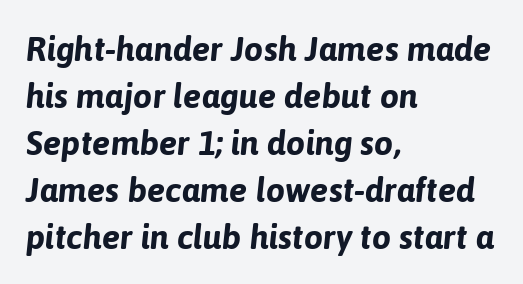
Q: Is the text bold? A: Yes.
Q: Is the text italic (slanted)? A: Yes, it leans right by about 6 degrees.
Q: Is the text underlined? A: No.
Q: How is the paragraph aligned? A: Left-aligned.
Q: Is the spacing between letters normal or unusually wide? A: Normal.
Q: Is the spacing between lines tight, normal or loose? A: Normal.
Q: Width (condensed, normal, or wide)? A: Normal.
Q: Stroke contrast? A: Low.
Q: x-height? A: Medium.
Q: Monospaced? A: No.
